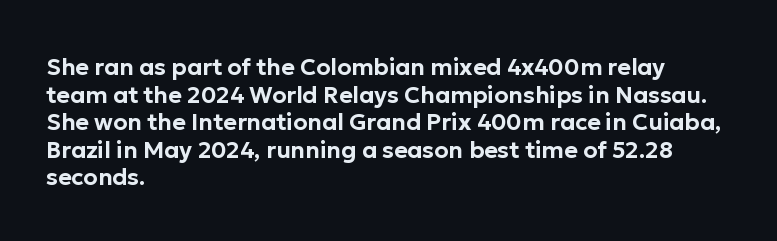
{"italic": "no", "underline": "no", "align": "left", "line_spacing_ratio": 1.2, "letter_spacing": "normal", "letter_spacing_em": 0.0, "glyph_px": 23}
